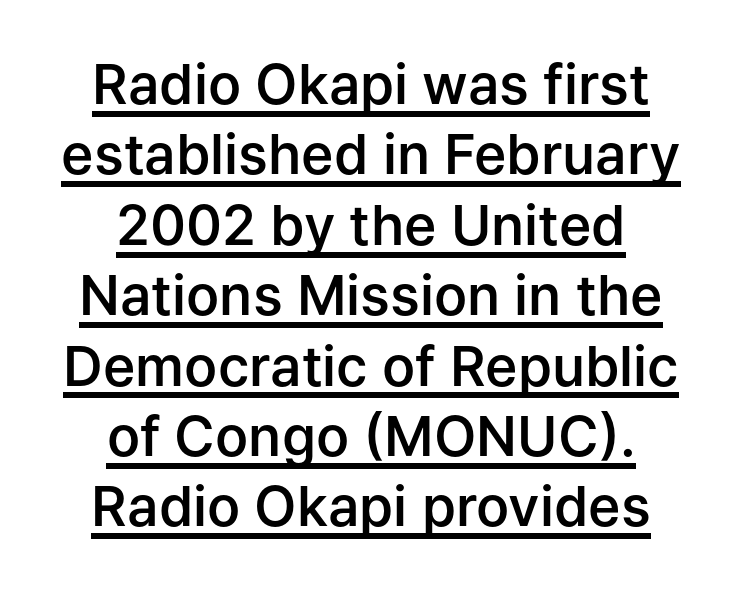
Nothing sits at the stroke ends, so this counts as sans-serif. No extra tracking has been applied to these lines. In terms of weight, the rendering is demibold, just under bold. A normal amount of white space separates one row of letters from the next. Looks like regular typesetting: each glyph gets only the width it needs. Looks like someone drew a line under every word here.
